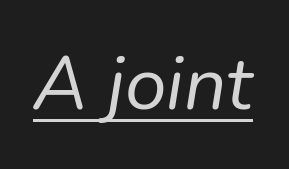
The image shows 75 px regular-weight type, italic (leaning right); set normal letter spacing, underlined; low stroke contrast and a medium x-height.
